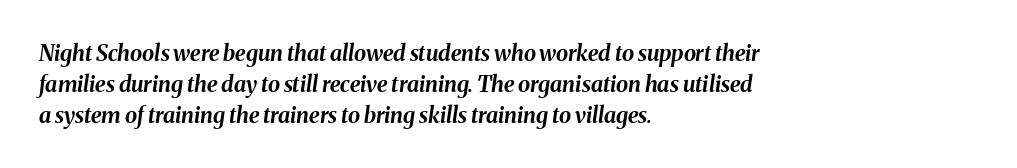
Summary of vertical rhythm: regular, with standard interline spacing. Thick stems and heavy bowls — unmistakably bold. Slant detected: the letters are inclined. There is no visible air inserted between adjacent glyphs. The glyphs are unaccompanied by any horizontal stroke below them.
